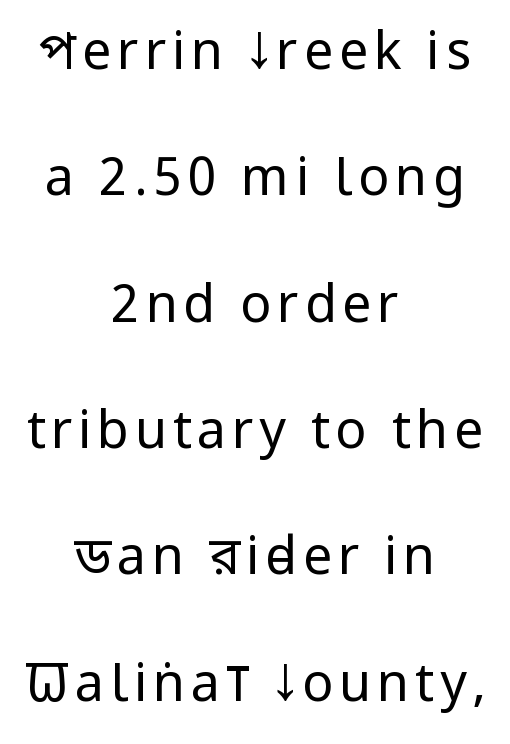
Q: Is the text bold? A: No.
Q: Is the text italic (slanted)? A: No, it is upright.
Q: Is the typeface a serif or a sans-serif typeface? A: Sans-serif.
Q: Is the text underlined? A: No.
Q: How is the paragraph aligned? A: Centered.
Q: Is the spacing between lines tight, normal or loose? A: Loose.
Q: Width (condensed, normal, or wide)? A: Condensed.
Q: Stroke contrast? A: Low.
Q: x-height? A: Large.
Q: Monospaced? A: No.
